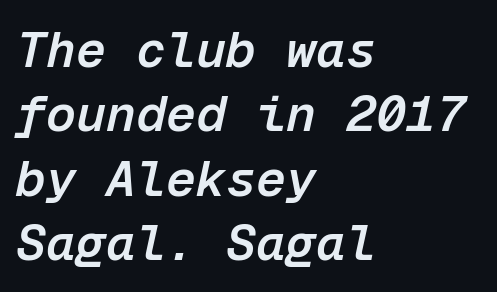
The image shows 50 px semibold type, italic (leaning right), monospaced; set left-aligned, normal line spacing (1.29x), normal letter spacing, not underlined; low stroke contrast and a medium x-height.
